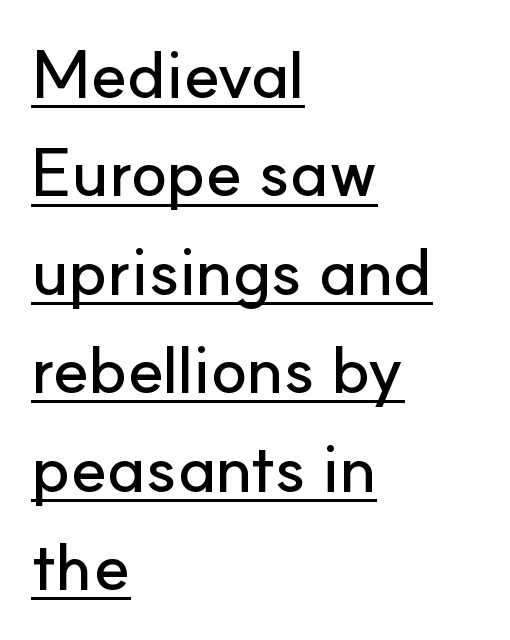
{"serif": "no", "italic": "no", "width": "normal", "stroke_contrast": "low", "x_height": "small", "monospaced": "no", "underline": "yes", "align": "left", "line_spacing": "normal", "line_spacing_ratio": 1.47, "letter_spacing": "normal", "letter_spacing_em": 0.0, "glyph_px": 67}
